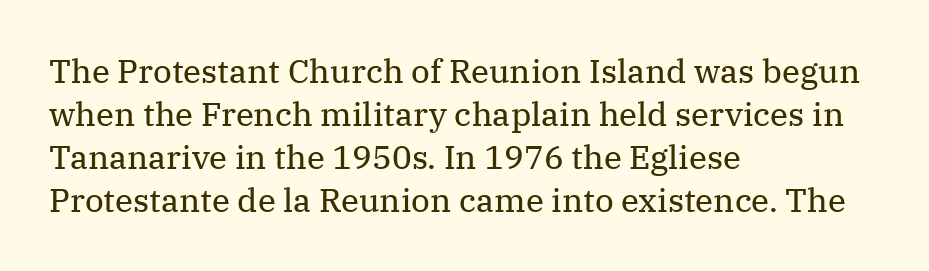
Unbolded letterforms with no extra heft. The type family on display is of the serif kind. Teacher's note: observe the even left margin — that is flush-left alignment. The face used here is proportionally spaced, like ordinary book or web type.
